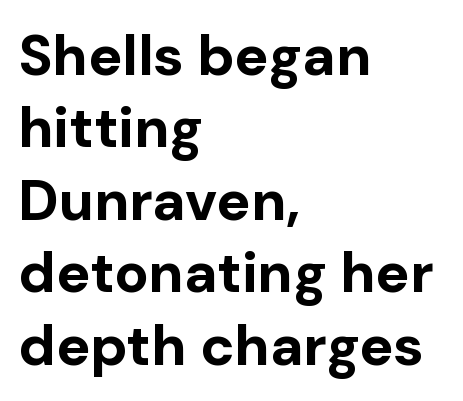
In terms of weight, the rendering is a true, heavy bold. Classification — sans serif. No italicization has been applied; the sample stays upright. The type is set solid horizontally, with unmodified tracking. Is this a fixed-width face? No — the glyphs have proportional, varying widths. Whoever set this chose a conventional vertical rhythm.
